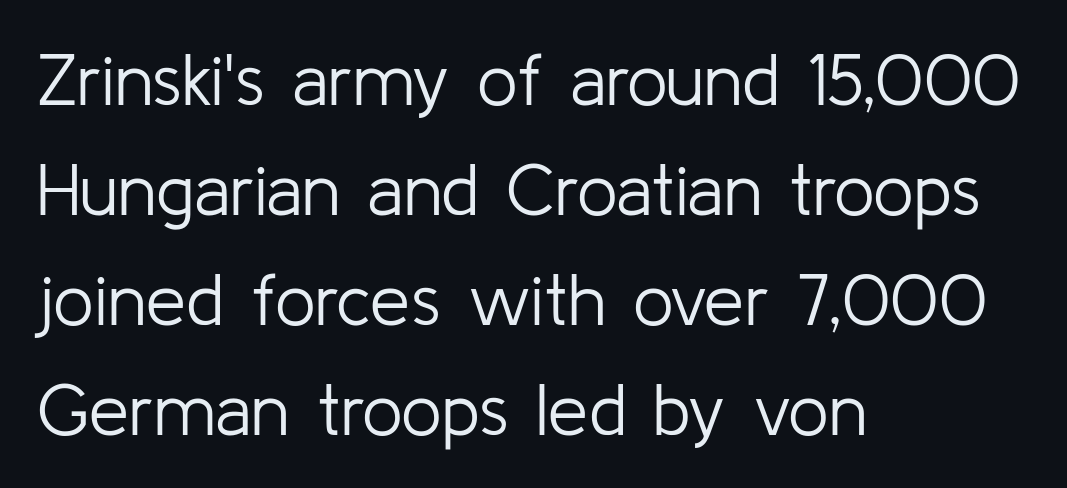
{"serif": "no", "italic": "no", "bold": "no", "weight": "light", "width": "normal", "stroke_contrast": "low", "x_height": "medium", "monospaced": "no", "underline": "no", "align": "left", "line_spacing": "normal", "line_spacing_ratio": 1.53, "letter_spacing": "normal", "letter_spacing_em": 0.0, "glyph_px": 72}
